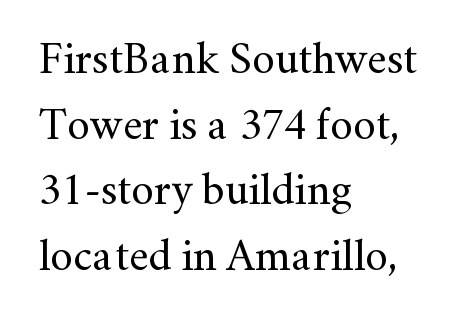
{"serif": "yes", "italic": "no", "bold": "no", "weight": "regular", "width": "normal", "stroke_contrast": "medium", "x_height": "small", "monospaced": "no", "underline": "no", "align": "left", "line_spacing": "normal", "line_spacing_ratio": 1.46, "letter_spacing": "normal", "letter_spacing_em": 0.0, "glyph_px": 45}
